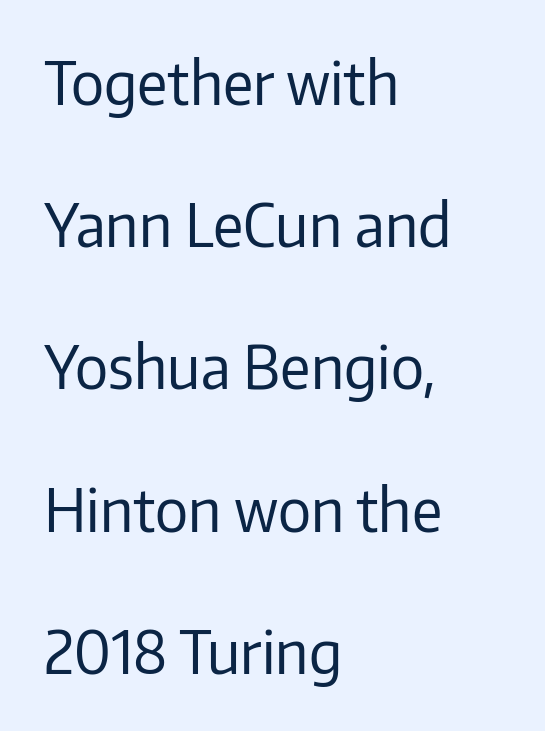
Q: Is the text bold? A: No.
Q: Is the text italic (slanted)? A: No, it is upright.
Q: Is the typeface a serif or a sans-serif typeface? A: Sans-serif.
Q: Is the text underlined? A: No.
Q: How is the paragraph aligned? A: Left-aligned.
Q: Is the spacing between letters normal or unusually wide? A: Normal.
Q: Is the spacing between lines tight, normal or loose? A: Loose.
Q: Width (condensed, normal, or wide)? A: Normal.
Q: Stroke contrast? A: Low.
Q: x-height? A: Medium.
Q: Monospaced? A: No.
